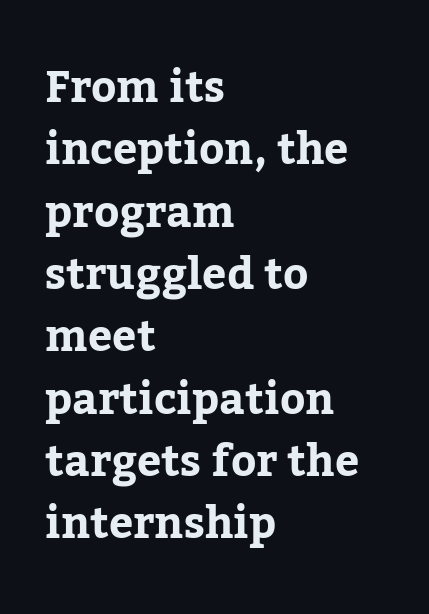
{"serif": "yes", "italic": "no", "width": "normal", "stroke_contrast": "low", "x_height": "medium", "monospaced": "no", "underline": "no", "align": "left", "line_spacing": "normal", "line_spacing_ratio": 1.45, "letter_spacing": "normal", "letter_spacing_em": 0.0, "glyph_px": 43}
